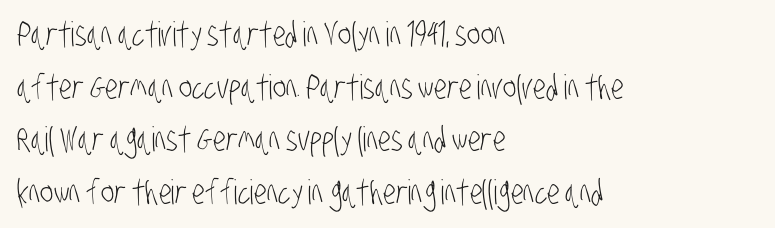
Q: Is the text bold? A: No.
Q: Is the typeface a serif or a sans-serif typeface? A: Sans-serif.
Q: Is the text underlined? A: No.
Q: How is the paragraph aligned? A: Left-aligned.
Q: Is the spacing between letters normal or unusually wide? A: Normal.
Q: Is the spacing between lines tight, normal or loose? A: Normal.
Q: Width (condensed, normal, or wide)? A: Condensed.
Q: Stroke contrast? A: Low.
Q: x-height? A: Large.
Q: Monospaced? A: No.
